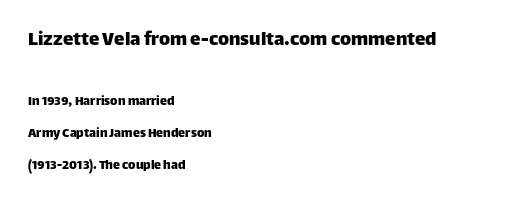
Line beginnings align vertically; line endings do not. This layout puts the oversized block above and the modest block below. Here the glyphs are tracked normally, forming tight word shapes. Vertical spacing — loose. The lettering holds an erect, upright posture throughout. The zone under the glyphs is completely vacant.
